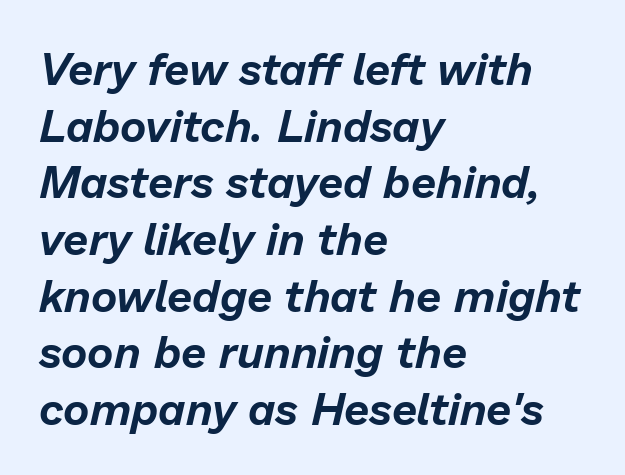
The image shows 45 px text type, italic (leaning right); set left-aligned, normal line spacing (1.26x), normal letter spacing, not underlined; low stroke contrast and a medium x-height.
